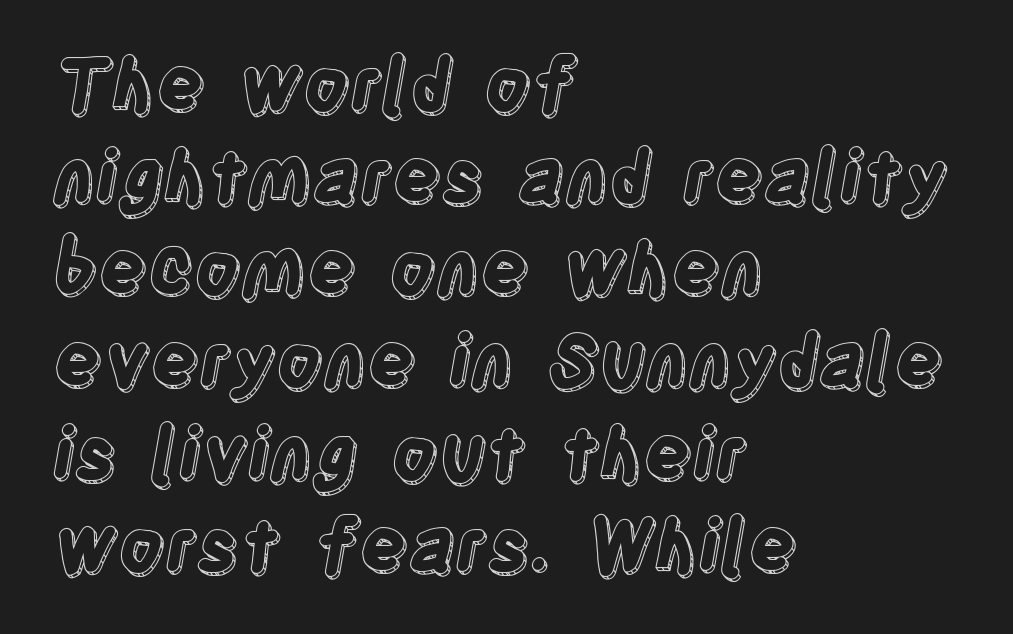
Q: Is the text italic (slanted)? A: Yes.
Q: Is the text underlined? A: No.
Q: How is the paragraph aligned? A: Left-aligned.
Q: Is the spacing between letters normal or unusually wide? A: Normal.
Q: Is the spacing between lines tight, normal or loose? A: Normal.
Q: Width (condensed, normal, or wide)? A: Condensed.
Q: x-height? A: Large.
Q: Monospaced? A: No.
